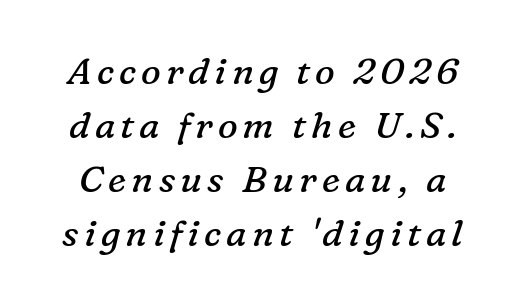
{"serif": "yes", "italic": "yes", "lean": "right", "slant_degrees": 16, "bold": "no", "weight": "regular", "width": "normal", "stroke_contrast": "low", "x_height": "medium", "monospaced": "no", "underline": "no", "line_spacing": "normal", "line_spacing_ratio": 1.46, "glyph_px": 37}
